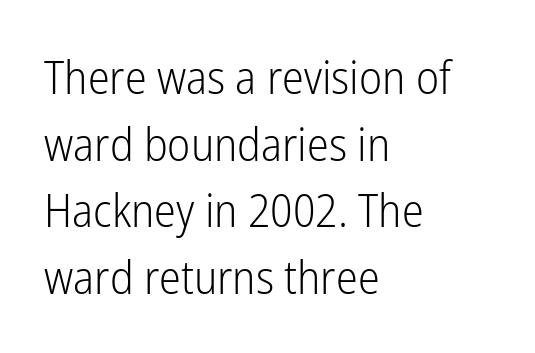
Q: Is the text bold? A: No.
Q: Is the text italic (slanted)? A: No, it is upright.
Q: Is the typeface a serif or a sans-serif typeface? A: Sans-serif.
Q: Is the text underlined? A: No.
Q: How is the paragraph aligned? A: Left-aligned.
Q: Is the spacing between letters normal or unusually wide? A: Normal.
Q: Is the spacing between lines tight, normal or loose? A: Normal.
Q: Width (condensed, normal, or wide)? A: Condensed.
Q: Stroke contrast? A: Low.
Q: x-height? A: Medium.
Q: Monospaced? A: No.
